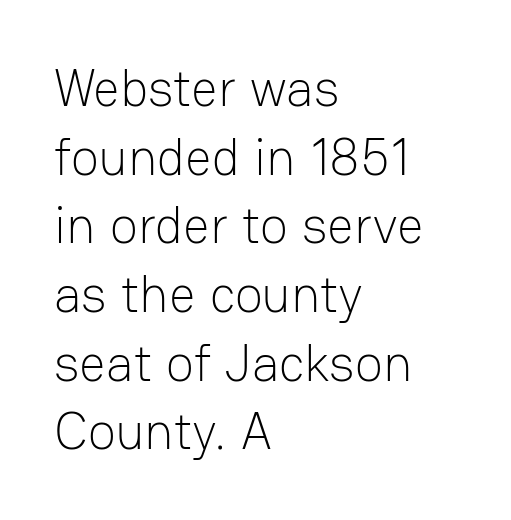
Q: Is the text bold? A: No.
Q: Is the text italic (slanted)? A: No, it is upright.
Q: Is the typeface a serif or a sans-serif typeface? A: Sans-serif.
Q: Is the text underlined? A: No.
Q: How is the paragraph aligned? A: Left-aligned.
Q: Is the spacing between letters normal or unusually wide? A: Normal.
Q: Is the spacing between lines tight, normal or loose? A: Normal.
Q: Width (condensed, normal, or wide)? A: Normal.
Q: Stroke contrast? A: Low.
Q: x-height? A: Medium.
Q: Monospaced? A: No.
